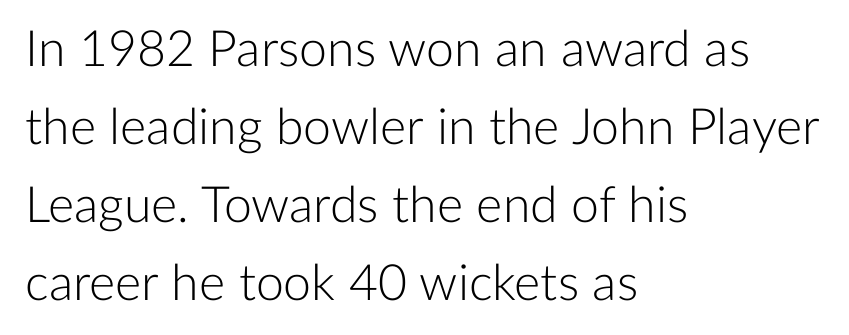
Q: Is the text bold? A: No.
Q: Is the text italic (slanted)? A: No, it is upright.
Q: Is the typeface a serif or a sans-serif typeface? A: Sans-serif.
Q: Is the text underlined? A: No.
Q: How is the paragraph aligned? A: Left-aligned.
Q: Is the spacing between letters normal or unusually wide? A: Normal.
Q: Is the spacing between lines tight, normal or loose? A: Normal.
Q: Width (condensed, normal, or wide)? A: Normal.
Q: Stroke contrast? A: Low.
Q: x-height? A: Medium.
Q: Monospaced? A: No.
